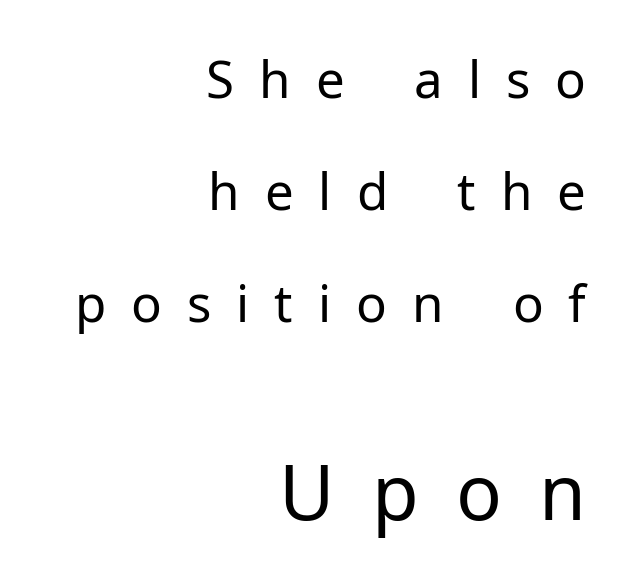
Has an underline been added? It has not. Weight: not bold — regular or lighter. Visually the block forms a straight wall on the right and a jagged coastline on the left. Loosely led — the rows are spread out.
